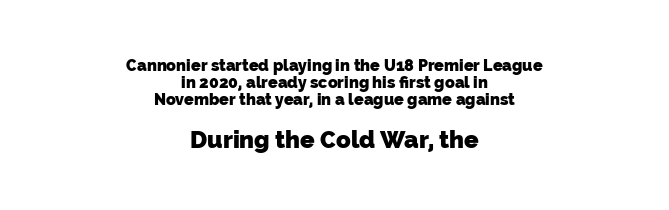
Q: Is the text bold? A: Yes.
Q: Is the text underlined? A: No.
Q: How is the paragraph aligned? A: Centered.
Q: Is the spacing between letters normal or unusually wide? A: Normal.
Q: Is the spacing between lines tight, normal or loose? A: Tight.
Q: Which block of text is set in a larger size, the first (top) or the second (bottom)? A: The second (bottom) one.
